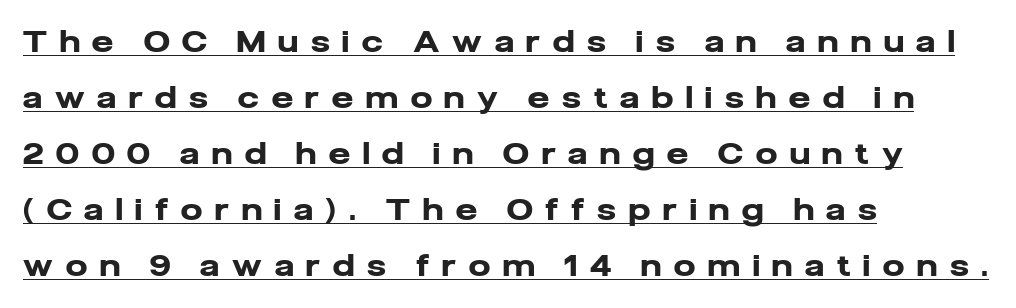
The image shows 30 px heavy sans-serif type, upright; set left-aligned, line spacing 1.87x, unusually wide letter spacing (+0.43 em), underlined; low stroke contrast and a medium x-height.
